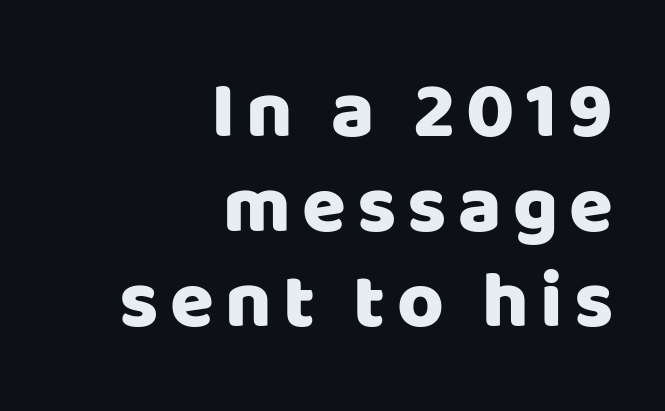
The image shows 80 px sans-serif type, upright; set right-aligned, line spacing 1.19x, not underlined; low stroke contrast and a large x-height.
